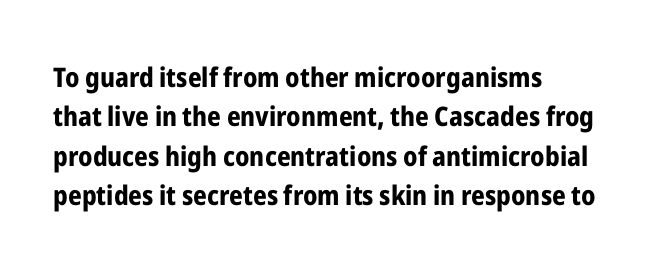
The image shows 27 px bold type, upright; set normal line spacing (1.46x), normal letter spacing, not underlined.
